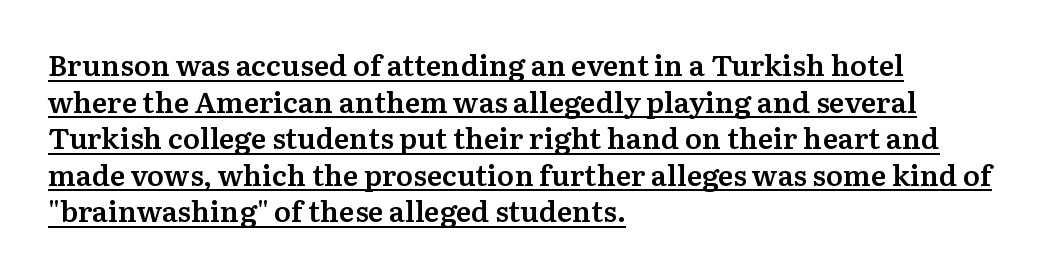
Q: Is the text bold? A: Semi-bold.
Q: Is the text italic (slanted)? A: No, it is upright.
Q: Is the typeface a serif or a sans-serif typeface? A: Serif.
Q: Is the text underlined? A: Yes.
Q: How is the paragraph aligned? A: Left-aligned.
Q: Is the spacing between letters normal or unusually wide? A: Normal.
Q: Is the spacing between lines tight, normal or loose? A: Normal.
Q: Width (condensed, normal, or wide)? A: Normal.
Q: Stroke contrast? A: Medium.
Q: x-height? A: Medium.
Q: Monospaced? A: No.
